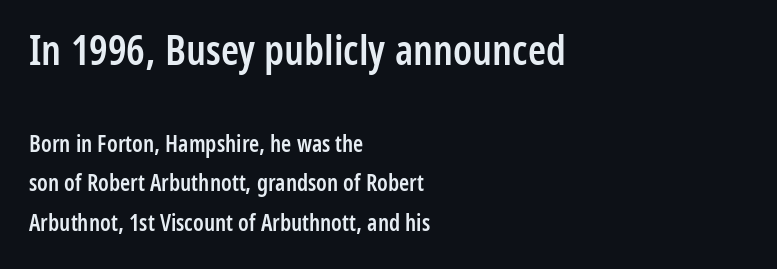
{"serif": "no", "italic": "no", "bold": "semi", "weight": "semibold", "width": "condensed", "stroke_contrast": "low", "x_height": "medium", "monospaced": "no", "underline": "no", "align": "left", "line_spacing_ratio": 1.71, "letter_spacing": "normal", "letter_spacing_em": 0.0, "larger_block": "first", "size_ratio": 1.78, "glyph_px": 41}
